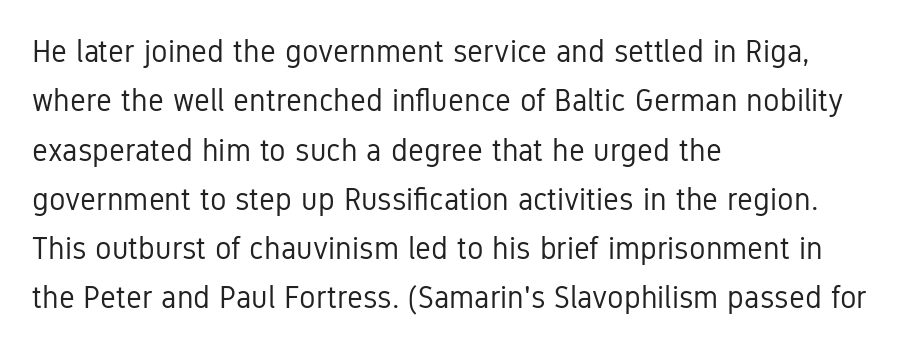
The image shows 31 px regular-weight, condensed sans-serif type, upright; set left-aligned, normal line spacing (1.59x), normal letter spacing, not underlined; low stroke contrast and a medium x-height.
